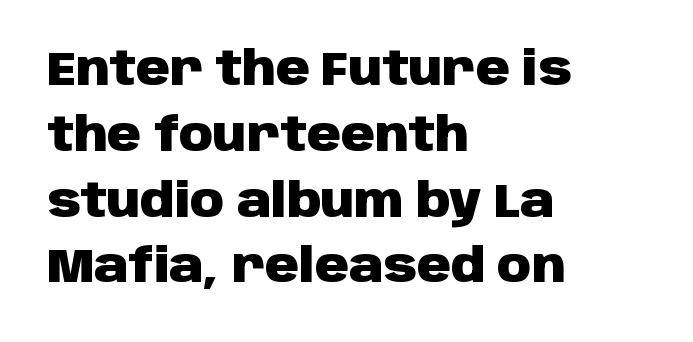
The image shows 47 px heavy sans-serif type, upright; set left-aligned, normal line spacing (1.4x), normal letter spacing, not underlined; low stroke contrast and a large x-height.
